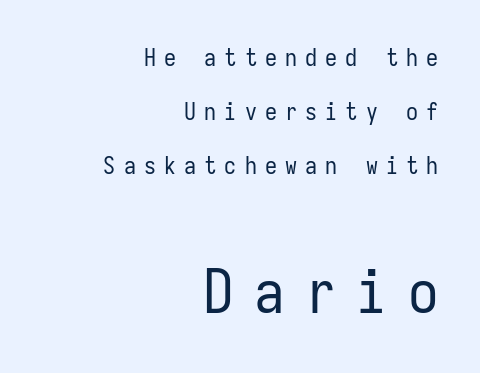
Here the second block reads like a headline and the first like body copy. This is roman type, the default non-slanted kind. Rule under the text: the space is simply empty. The face looks like a standard text weight, possibly lighter.
